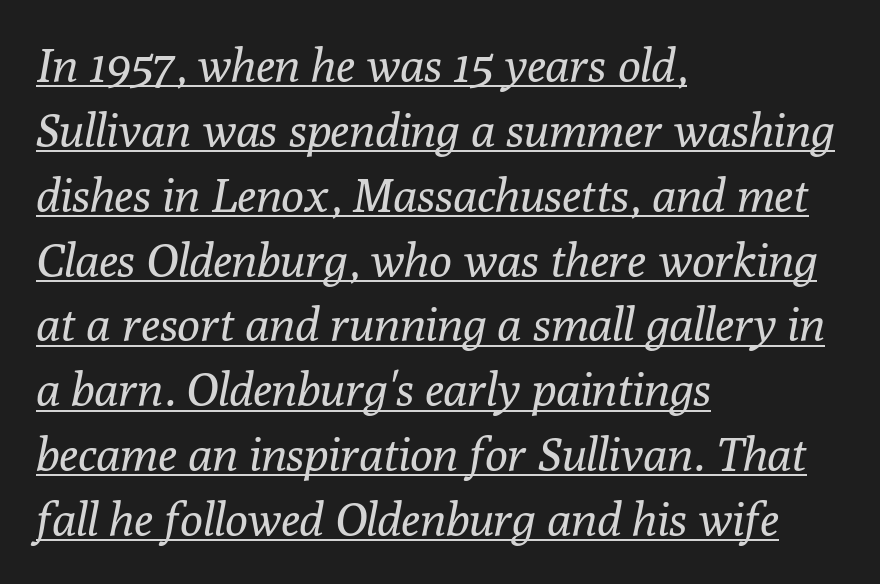
Q: Is the text bold? A: No.
Q: Is the text italic (slanted)? A: Yes, it leans right by about 10 degrees.
Q: Is the typeface a serif or a sans-serif typeface? A: Serif.
Q: Is the text underlined? A: Yes.
Q: How is the paragraph aligned? A: Left-aligned.
Q: Is the spacing between letters normal or unusually wide? A: Normal.
Q: Is the spacing between lines tight, normal or loose? A: Normal.
Q: Width (condensed, normal, or wide)? A: Normal.
Q: Stroke contrast? A: Low.
Q: x-height? A: Medium.
Q: Monospaced? A: No.
